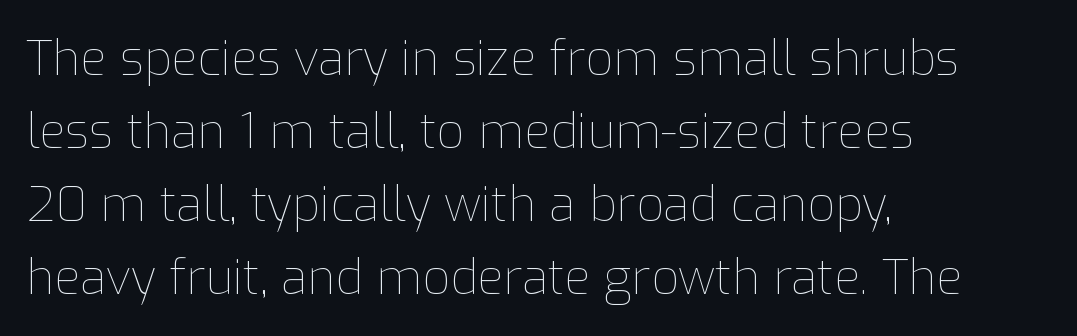
What's the leading like? Ordinary, nothing unusual. Letters have the restrained weight of plain body copy at most. The passage shown has conventional tracking throughout. The axis of the letterforms is exactly vertical. Words float on clear page, feet unadorned. These lines are rendered in a variable-pitch font.
